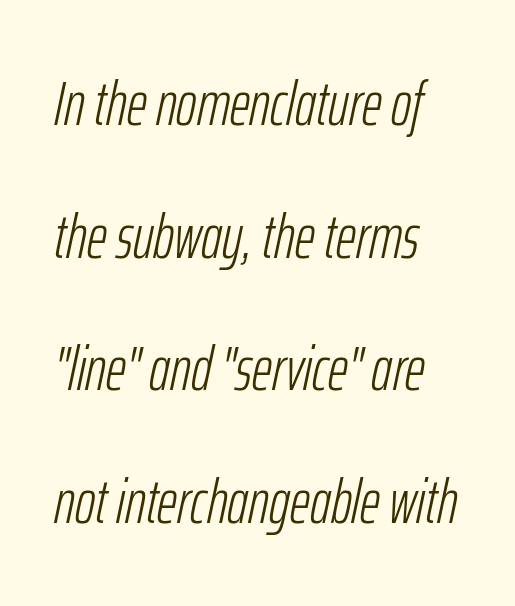
The image shows 62 px light, condensed type, italic (leaning right); set left-aligned, loose line spacing (2.14x), normal letter spacing, not underlined; low stroke contrast and a medium x-height.
